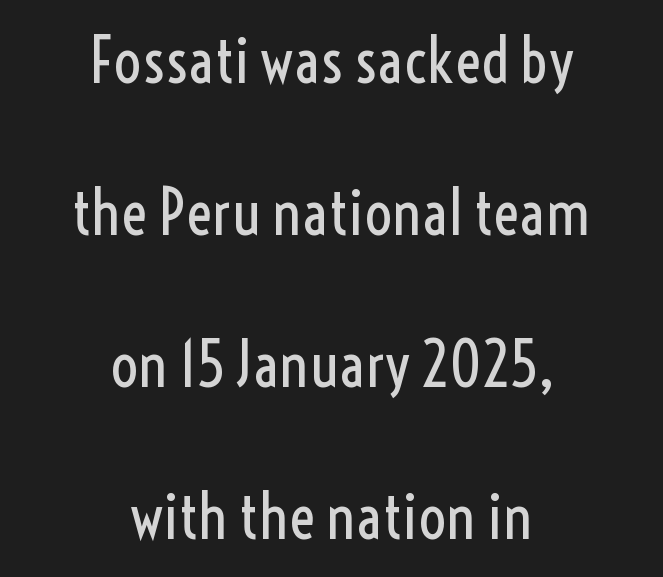
Weight: in the light-to-regular range. Honestly, there is no underline to notice here at all. Which margin do the lines hug? Neither — every line sits in the middle. This sample uses an upright cut, with every glyph sitting square on the baseline. Inter-character spacing is left at the font's built-in metrics.
